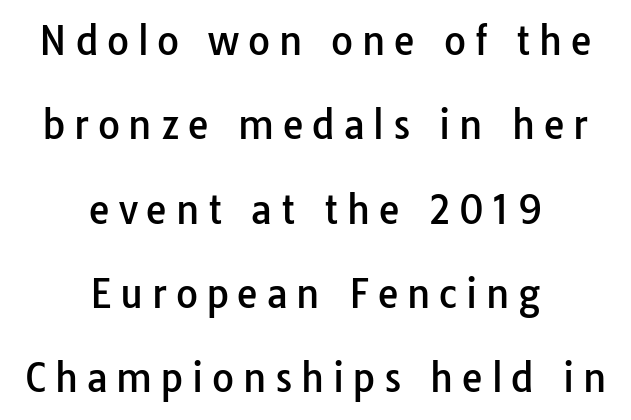
The image shows 38 px sans-serif type, upright; set centered, loose line spacing (2.22x), unusually wide letter spacing (+0.23 em), not underlined; low stroke contrast and a medium x-height.
